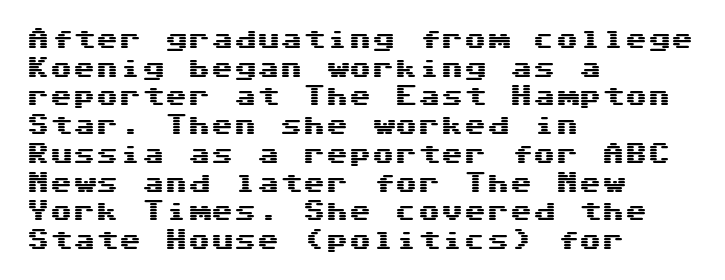
Q: Is the text italic (slanted)? A: No, it is upright.
Q: Is the text underlined? A: No.
Q: How is the paragraph aligned? A: Left-aligned.
Q: Is the spacing between letters normal or unusually wide? A: Normal.
Q: Is the spacing between lines tight, normal or loose? A: Normal.
